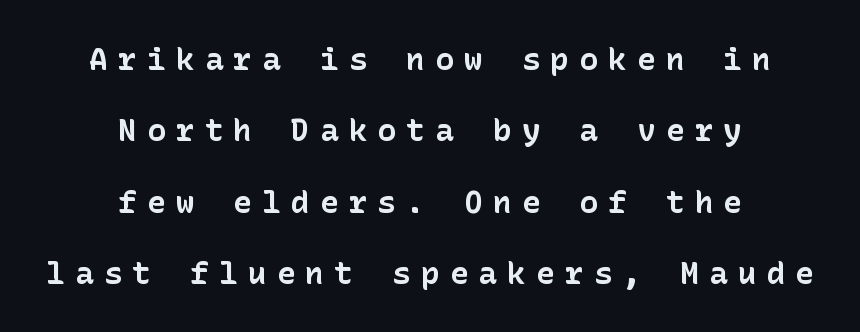
The image shows 31 px bold sans-serif type, upright; set centered, loose line spacing (2.3x), unusually wide letter spacing (+0.33 em), not underlined; low stroke contrast and a medium x-height.
